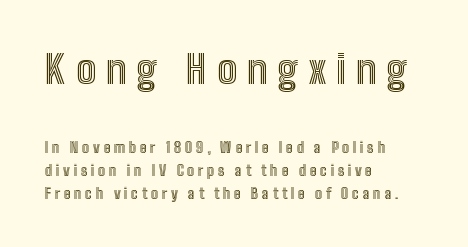
{"italic": "no", "width": "condensed", "x_height": "medium", "monospaced": "no", "underline": "no", "align": "left", "line_spacing": "normal", "line_spacing_ratio": 1.62, "letter_spacing": "wide", "letter_spacing_em": 0.26, "larger_block": "first", "size_ratio": 2.79, "glyph_px": 39}
